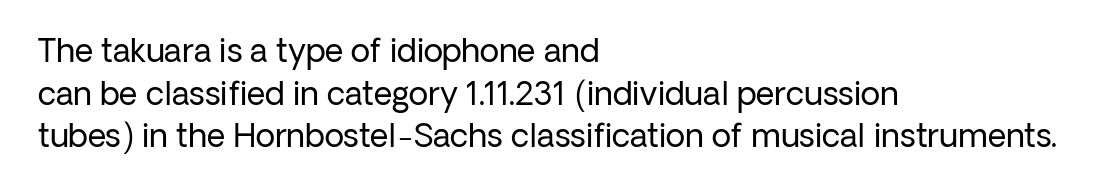
The image shows 32 px regular-weight sans-serif type, upright; set left-aligned, normal line spacing (1.33x), normal letter spacing, not underlined; low stroke contrast and a medium x-height.
